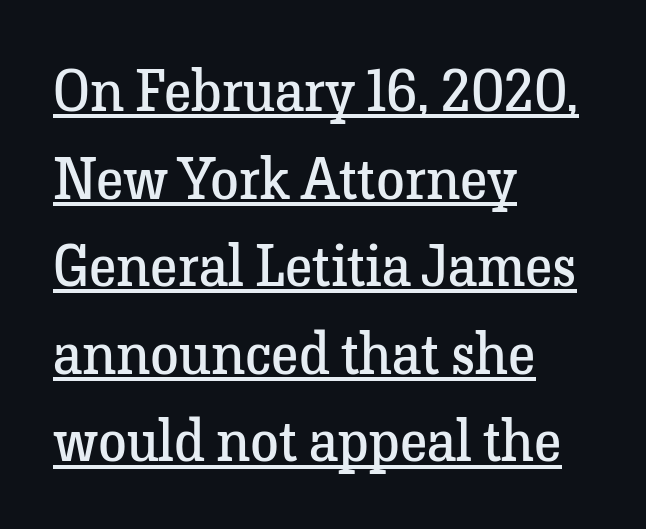
Q: Is the text bold? A: No.
Q: Is the text italic (slanted)? A: No, it is upright.
Q: Is the typeface a serif or a sans-serif typeface? A: Serif.
Q: Is the text underlined? A: Yes.
Q: How is the paragraph aligned? A: Left-aligned.
Q: Is the spacing between letters normal or unusually wide? A: Normal.
Q: Is the spacing between lines tight, normal or loose? A: Normal.
Q: Width (condensed, normal, or wide)? A: Normal.
Q: Stroke contrast? A: Low.
Q: x-height? A: Medium.
Q: Monospaced? A: No.
